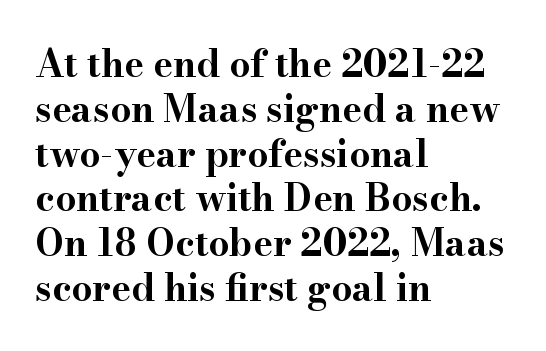
What weight is shown? A full bold with thick strokes. A typesetter would call this zero additional tracking. The text was rendered using a seriffed face with decorative stroke endings. The setting favours the left margin, as ordinary paragraphs usually do. Tall strokes in this sample are plumb rather than angled.
